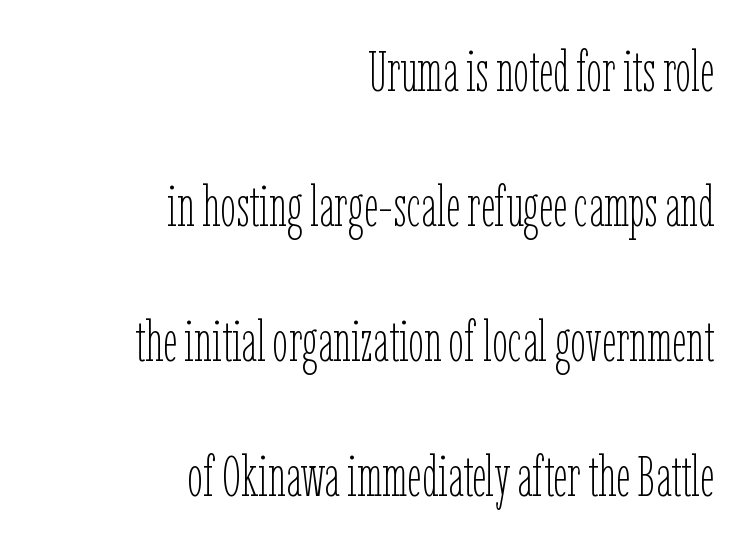
Q: Is the text bold? A: No.
Q: Is the text italic (slanted)? A: No, it is upright.
Q: Is the text underlined? A: No.
Q: How is the paragraph aligned? A: Right-aligned.
Q: Is the spacing between letters normal or unusually wide? A: Normal.
Q: Is the spacing between lines tight, normal or loose? A: Loose.
Q: Width (condensed, normal, or wide)? A: Condensed.
Q: Stroke contrast? A: Low.
Q: x-height? A: Medium.
Q: Monospaced? A: No.
